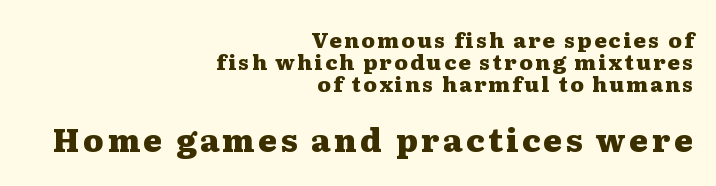
The image shows 32 px heavy, wide serif type, upright; set right-aligned, tight line spacing (1.04x), not underlined; the second (bottom) block is 1.52x larger; medium stroke contrast and a medium x-height.
